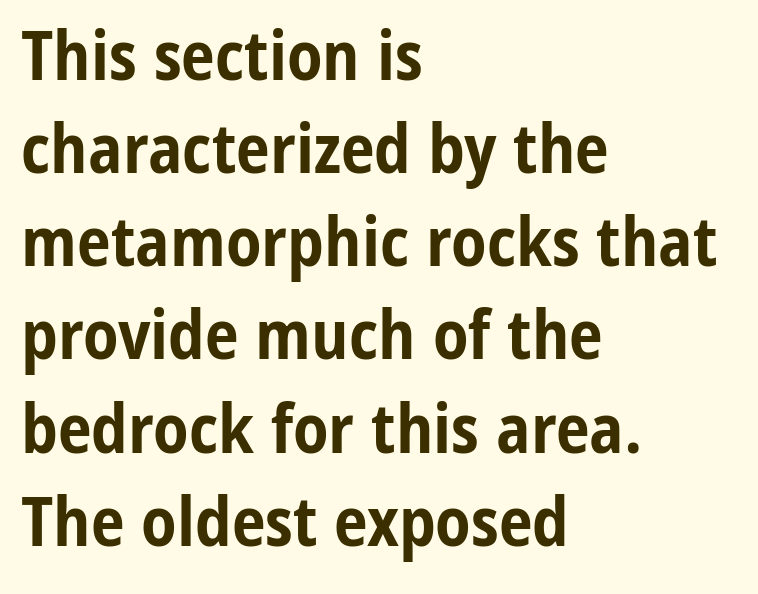
{"serif": "no", "italic": "no", "bold": "yes", "weight": "bold", "width": "condensed", "stroke_contrast": "low", "x_height": "medium", "monospaced": "no", "underline": "no", "align": "left", "line_spacing": "normal", "line_spacing_ratio": 1.37, "letter_spacing": "normal", "letter_spacing_em": 0.0, "glyph_px": 68}
